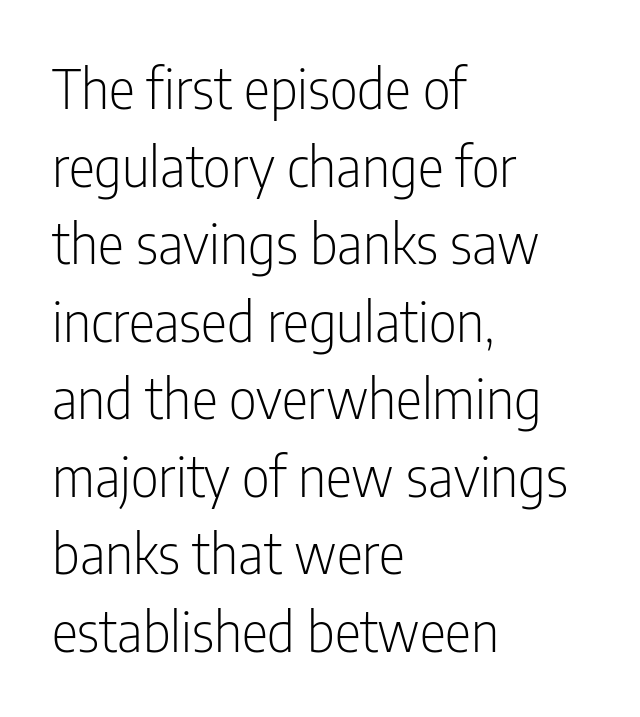
{"serif": "no", "italic": "no", "bold": "no", "weight": "light", "width": "condensed", "stroke_contrast": "low", "x_height": "medium", "monospaced": "no", "underline": "no", "align": "left", "line_spacing": "normal", "line_spacing_ratio": 1.41, "letter_spacing": "normal", "letter_spacing_em": 0.0, "glyph_px": 55}
